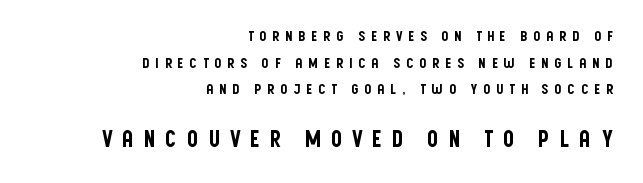
{"italic": "no", "underline": "no", "align": "right", "line_spacing": "loose", "line_spacing_ratio": 1.91, "letter_spacing": "wide", "letter_spacing_em": 0.4, "larger_block": "second", "size_ratio": 1.64, "glyph_px": 23}
